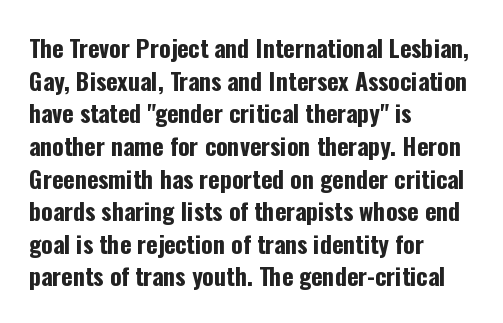
The image shows 24 px bold type, upright; set left-aligned, normal line spacing (1.36x), normal letter spacing, not underlined.
